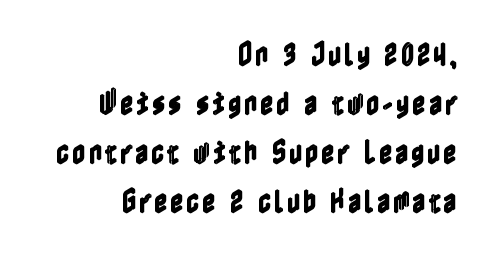
{"italic": "no", "underline": "no", "align": "right", "line_spacing_ratio": 1.89, "glyph_px": 26}
